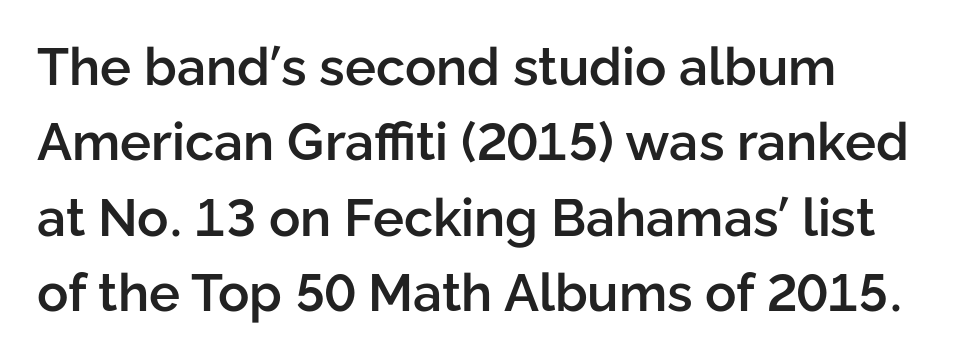
Regarding serifs, this sample does without them. Leading: standard. The specimen omits any rule beneath the text block's lines. Notice how the stems are strictly vertical — no italics here. This is moderately heavy type, rendered in semibold. The letters sit at their default tracking, neither squeezed nor spread.
